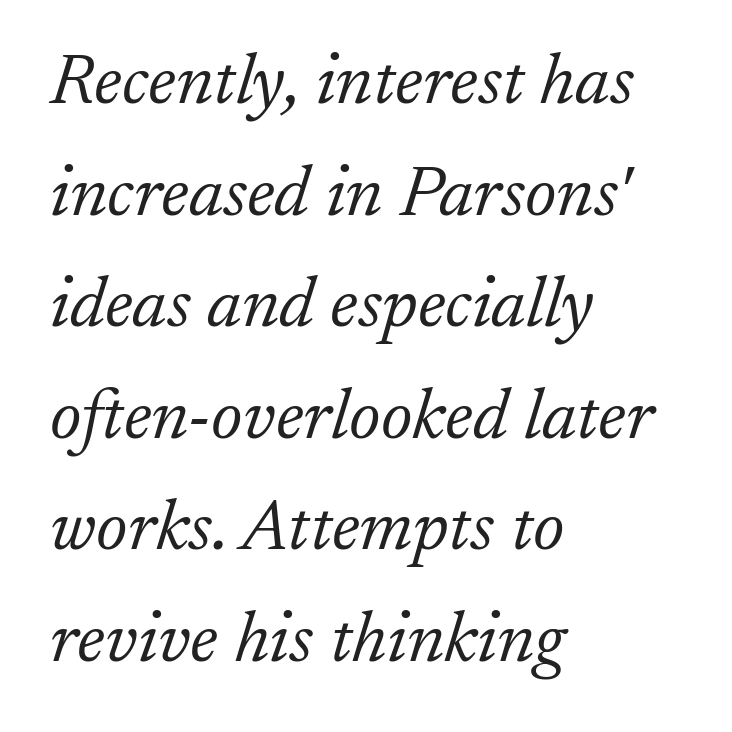
The image shows 72 px light serif type, italic (leaning right); set left-aligned, normal line spacing (1.55x), normal letter spacing, not underlined; low stroke contrast and a small x-height.
